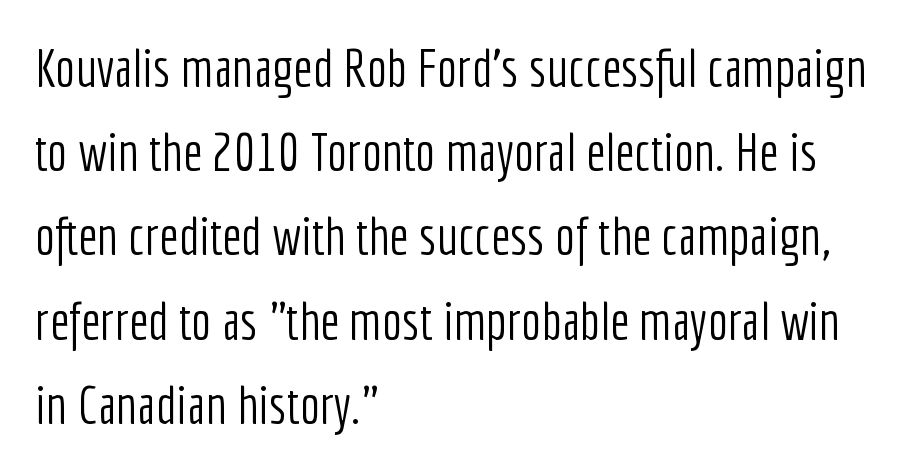
{"serif": "no", "italic": "no", "bold": "no", "weight": "light", "width": "condensed", "stroke_contrast": "low", "x_height": "medium", "monospaced": "no", "underline": "no", "align": "left", "line_spacing": "normal", "line_spacing_ratio": 1.56, "letter_spacing": "normal", "letter_spacing_em": 0.0, "glyph_px": 54}
